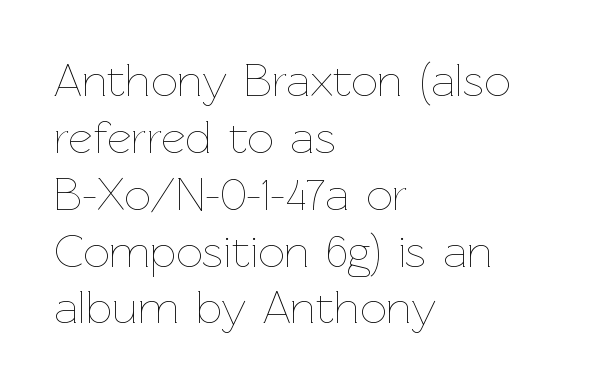
Each row of text sits above clean, open space. The strokes carry an ordinary text weight at most. These lines stack with their left ends in a neat column. Varying glyph widths throughout — classic text-font behaviour.
